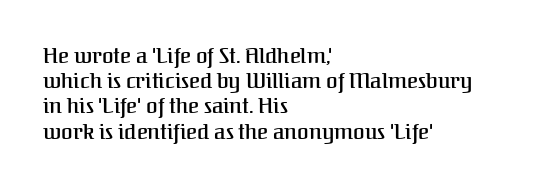
Stems and bowls a touch heavier than normal — semibold. This sample uses plain, unmodified letter spacing. The text block is weighted toward the left margin, trailing off unevenly rightward. Do the letters lean? They stand straight. Beneath every word, the page is bare.
